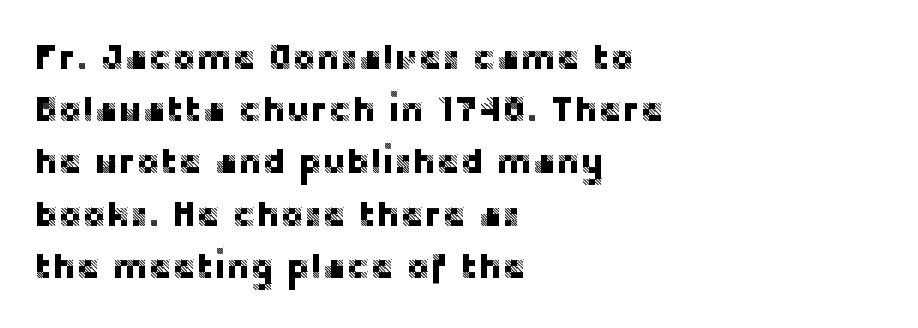
{"serif": "no", "italic": "no", "width": "normal", "stroke_contrast": "low", "x_height": "large", "monospaced": "no", "underline": "no", "align": "left", "line_spacing": "normal", "line_spacing_ratio": 1.45, "letter_spacing": "normal", "letter_spacing_em": 0.0, "glyph_px": 36}
